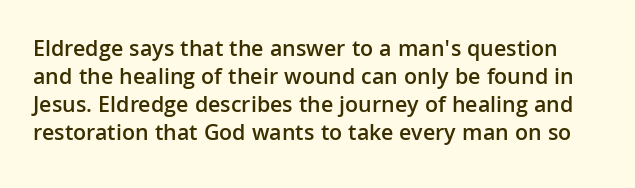
Underline: absent. This rendering leaves character spacing at its baseline value. The lettering holds an erect, upright posture throughout. The font is running at a semibold setting, under full bold.
